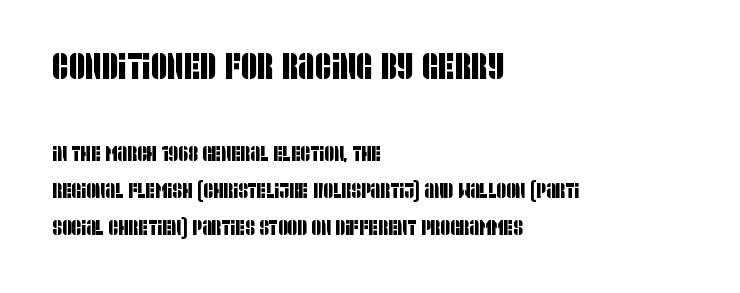
Each row of text sits above clean, open space. The typesetter chose a ragged-right arrangement here. Look at the bottom of the vertical strokes: they stop flat, with no serifs. The tracking reads as untouched default to a designer's eye.
